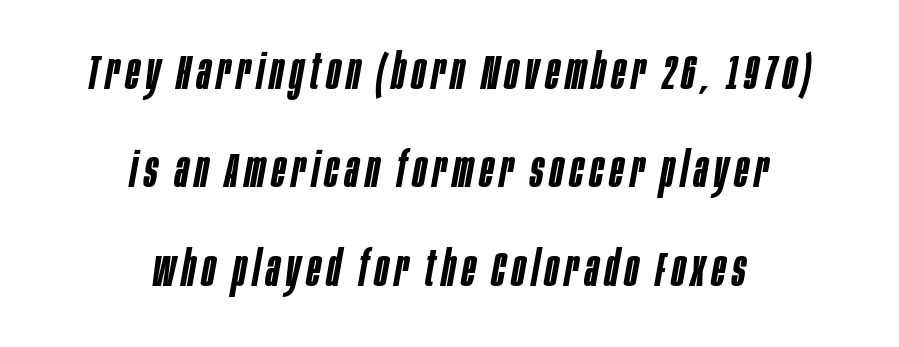
Q: Is the text bold? A: Semi-bold.
Q: Is the text italic (slanted)? A: Yes, it leans right by about 10 degrees.
Q: Is the text underlined? A: No.
Q: How is the paragraph aligned? A: Centered.
Q: Is the spacing between lines tight, normal or loose? A: Loose.
Q: Width (condensed, normal, or wide)? A: Condensed.
Q: Stroke contrast? A: Low.
Q: x-height? A: Large.
Q: Monospaced? A: No.
